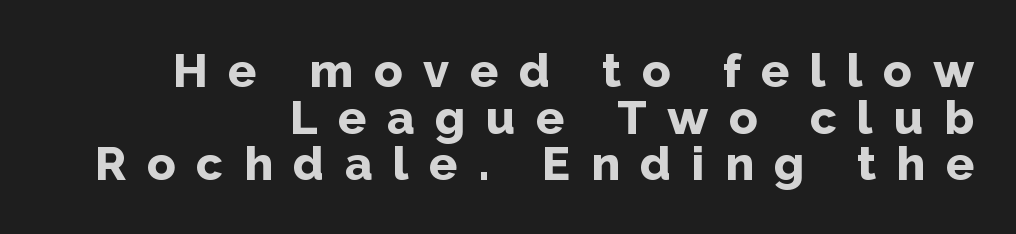
Note the varied advance widths — an 'i' is clearly narrower than an 'm'. Display-style spreading of the glyphs; the letterfit is very open. Quick note: underline off. Grotesque or geometric, the face here clearly has no serifs. Very little white space separates one row of letters from the next.
